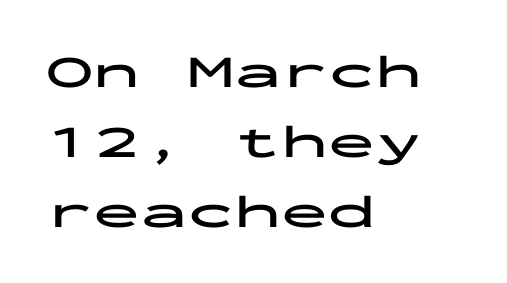
Q: Is the text bold? A: Yes.
Q: Is the text italic (slanted)? A: No, it is upright.
Q: Is the typeface a serif or a sans-serif typeface? A: Sans-serif.
Q: Is the text underlined? A: No.
Q: How is the paragraph aligned? A: Left-aligned.
Q: Is the spacing between letters normal or unusually wide? A: Normal.
Q: Is the spacing between lines tight, normal or loose? A: Normal.
Q: Width (condensed, normal, or wide)? A: Wide.
Q: Stroke contrast? A: Low.
Q: x-height? A: Medium.
Q: Monospaced? A: Yes.
